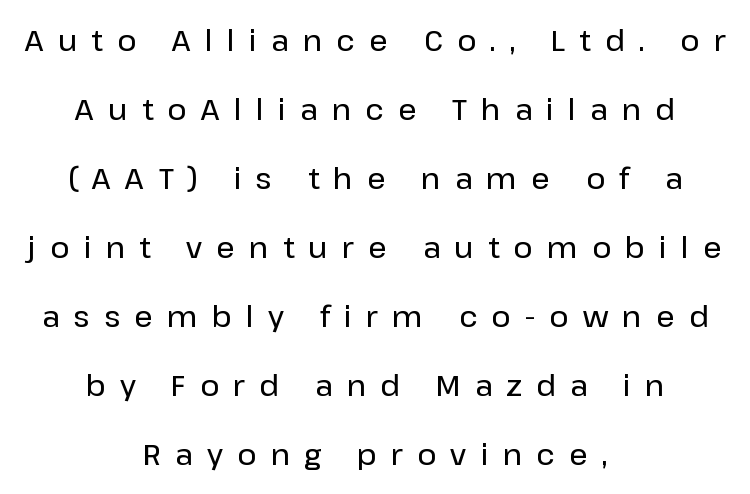
In CSS terms this would be text-align: center. In terms of letterform style, serifs are entirely absent. Varying glyph widths throughout — classic text-font behaviour. Compared with typical paragraphs, the rows here are farther apart. Short note: letters widely spaced.
